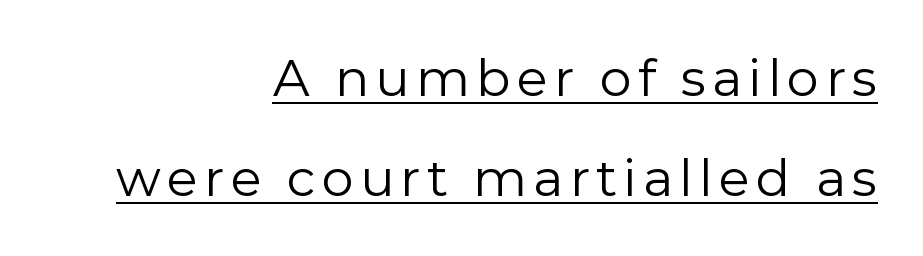
{"serif": "no", "italic": "no", "bold": "no", "weight": "regular", "width": "normal", "stroke_contrast": "low", "x_height": "medium", "monospaced": "no", "underline": "yes", "align": "right", "line_spacing": "loose", "line_spacing_ratio": 1.97, "glyph_px": 51}
